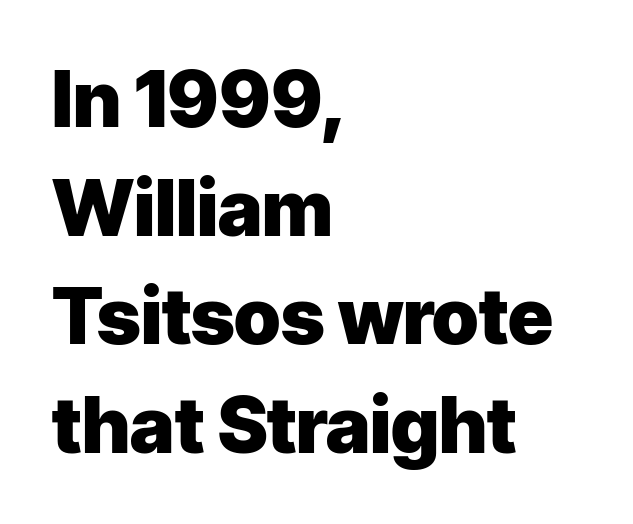
You can tell it's not italic because the verticals are truly vertical. Nothing sits at the stroke ends, so this counts as sans-serif. Spacing verdict: proportional, widths tailored to each character. The rendering anchors every line to the left-hand side. These words are printed bold, with thick strokes throughout. How are the letters spaced? Ordinarily, with no added tracking.
